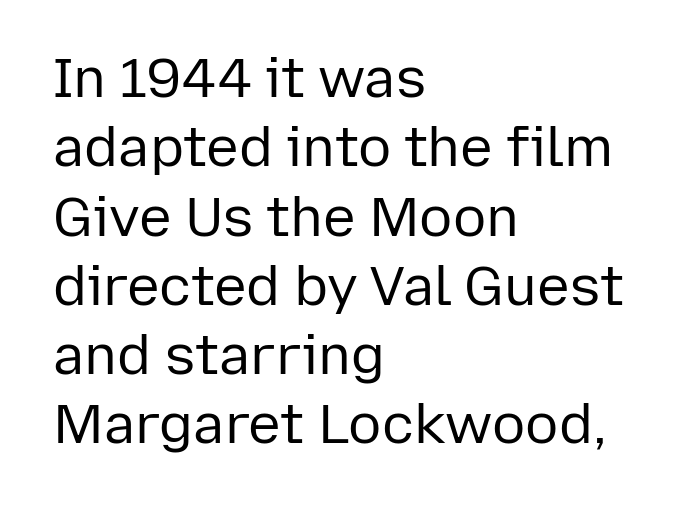
These lines keep a tight, regular rhythm from letter to letter. You could not count columns in this text — the font is proportionally spaced. This reads as an unemphasized weight, regular at the heaviest. Horizontally, the lines are justified to the leading edge only.
